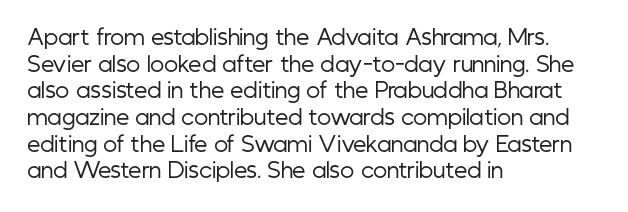
{"italic": "no", "bold": "no", "underline": "no", "align": "left", "line_spacing": "normal", "line_spacing_ratio": 1.27, "letter_spacing": "normal", "letter_spacing_em": 0.0, "glyph_px": 21}
